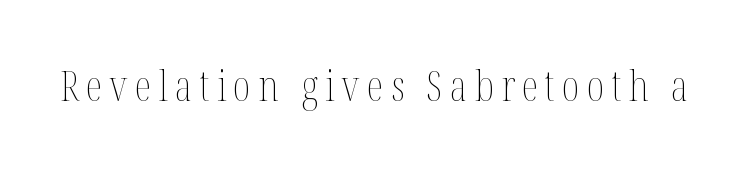
The area under the type is left untouched. The letterforms sit at book weight or below. A typesetter would call this proportional, since set widths differ per character. Posture: straight, roman, zero tilt.
